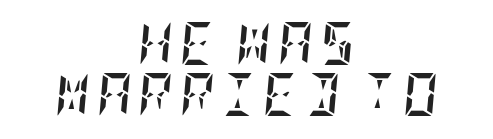
Q: Is the text bold? A: Yes.
Q: Is the text italic (slanted)? A: Yes, it leans right by about 5 degrees.
Q: Is the text underlined? A: No.
Q: How is the paragraph aligned? A: Centered.
Q: Width (condensed, normal, or wide)? A: Condensed.
Q: Stroke contrast? A: Low.
Q: x-height? A: Large.
